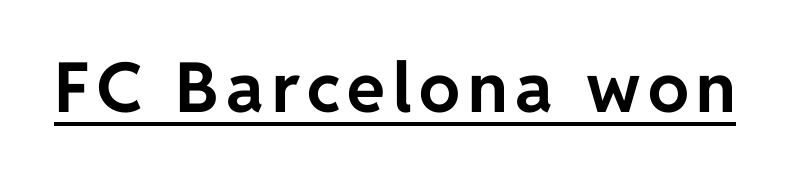
{"serif": "no", "italic": "no", "bold": "yes", "weight": "bold", "width": "normal", "stroke_contrast": "low", "x_height": "medium", "monospaced": "no", "underline": "yes", "glyph_px": 69}
